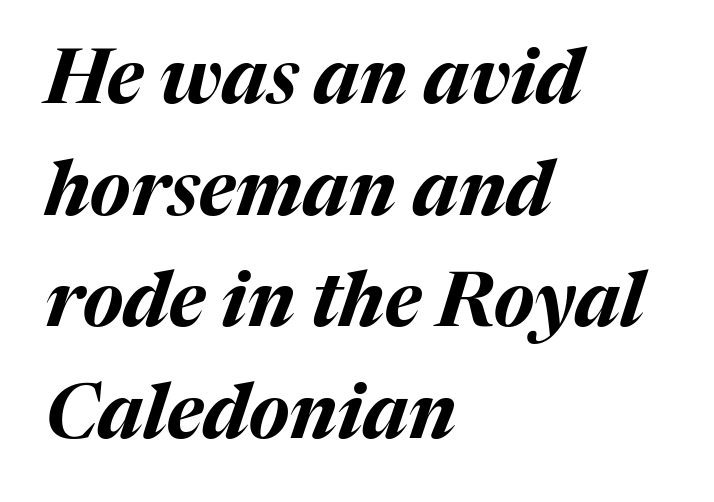
The image shows 75 px bold type, italic (leaning right); set left-aligned, normal line spacing (1.49x), normal letter spacing, not underlined; medium stroke contrast and a medium x-height.
